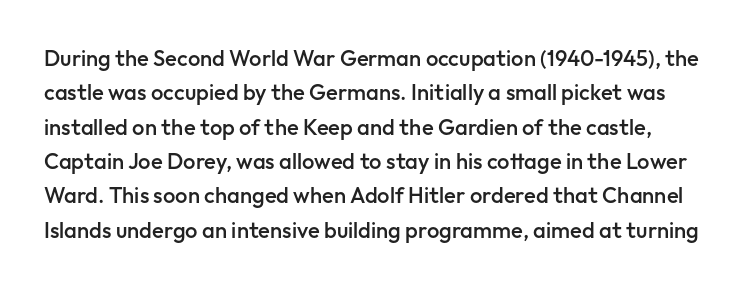
A roman cut, with each character standing at attention. In terms of weight, the rendering is demibold, just under bold. The tracking reads as untouched default to a designer's eye. Rows of type keep a routine distance in the vertical direction. No word sits above an underline.
